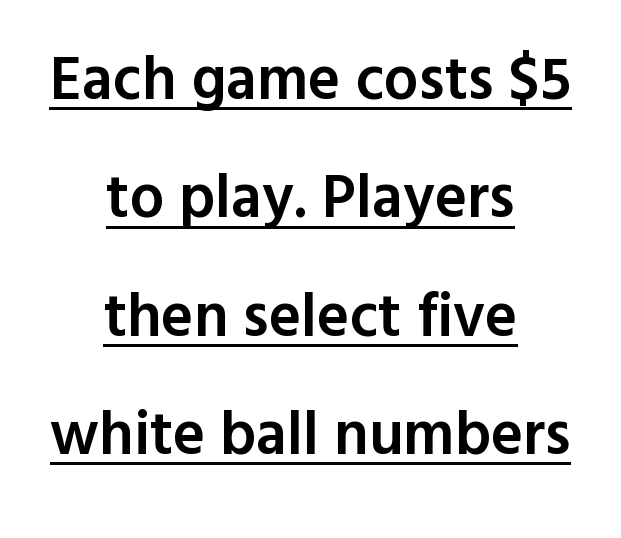
Teacher's note: observe the equal gaps on both sides — that is centered alignment. This rendering employs a face without finishing strokes, i.e., a sans-serif. Like a heading marked for emphasis, these lines bear an underscore. Moderately thickened strokes mark this as semibold type. The letters stand straight up with perfectly vertical stems. The passage shown has conventional tracking throughout.
